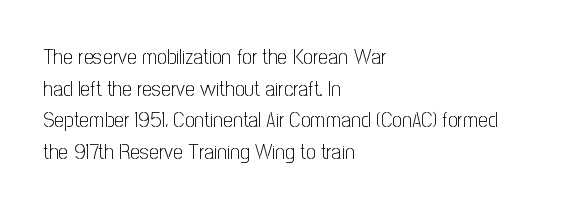
{"italic": "no", "bold": "no", "underline": "no", "align": "left", "line_spacing": "normal", "line_spacing_ratio": 1.44, "letter_spacing": "normal", "letter_spacing_em": 0.0, "glyph_px": 22}
